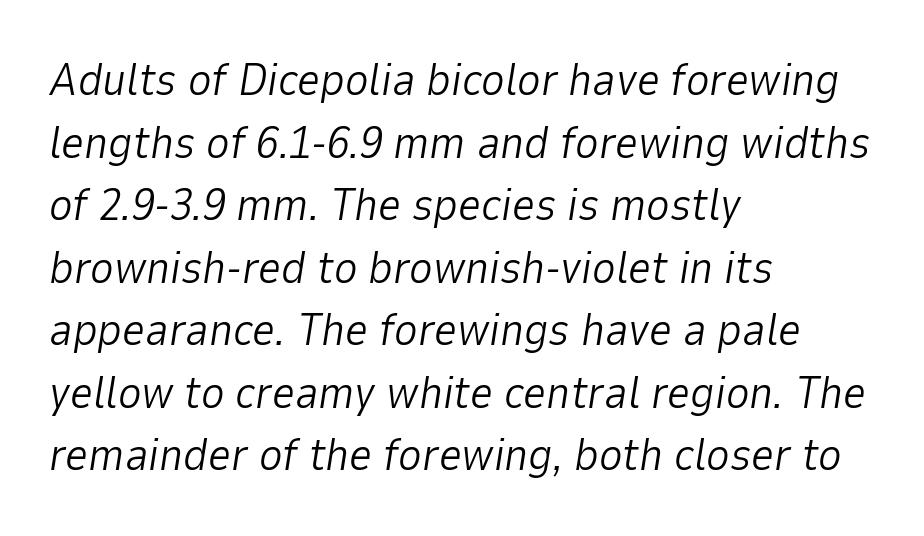
The image shows 45 px light type, italic (leaning right); set left-aligned, normal line spacing (1.39x), normal letter spacing, not underlined; low stroke contrast and a medium x-height.
